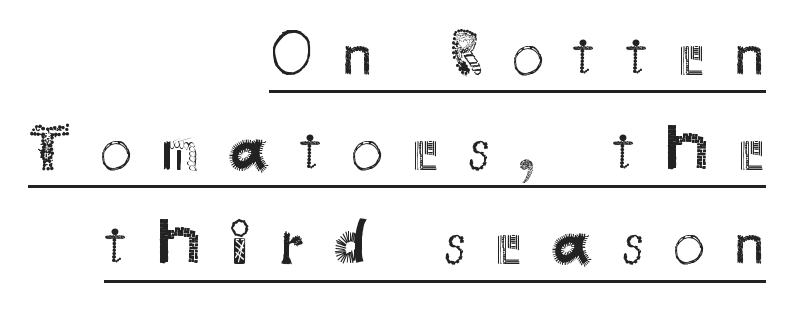
{"serif": "no", "italic": "no", "bold": "no", "weight": "regular", "width": "normal", "stroke_contrast": "medium", "x_height": "small", "monospaced": "no", "underline": "yes", "align": "right", "line_spacing": "normal", "line_spacing_ratio": 1.48, "letter_spacing": "wide", "letter_spacing_em": 0.46, "glyph_px": 64}
